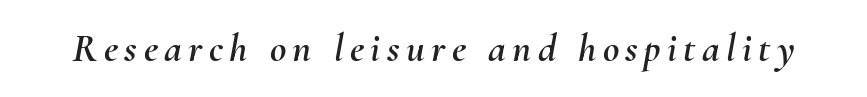
Q: Is the text italic (slanted)? A: Yes, it leans right by about 10 degrees.
Q: Is the text underlined? A: No.
Q: Width (condensed, normal, or wide)? A: Normal.
Q: Stroke contrast? A: Medium.
Q: x-height? A: Small.
Q: Monospaced? A: No.
